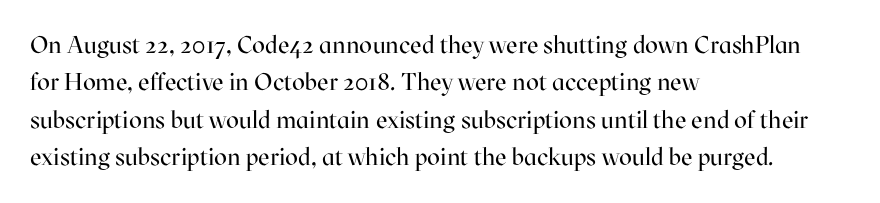
{"italic": "no", "bold": "no", "underline": "no", "align": "left", "line_spacing": "normal", "line_spacing_ratio": 1.56, "letter_spacing": "normal", "letter_spacing_em": 0.0, "glyph_px": 24}
